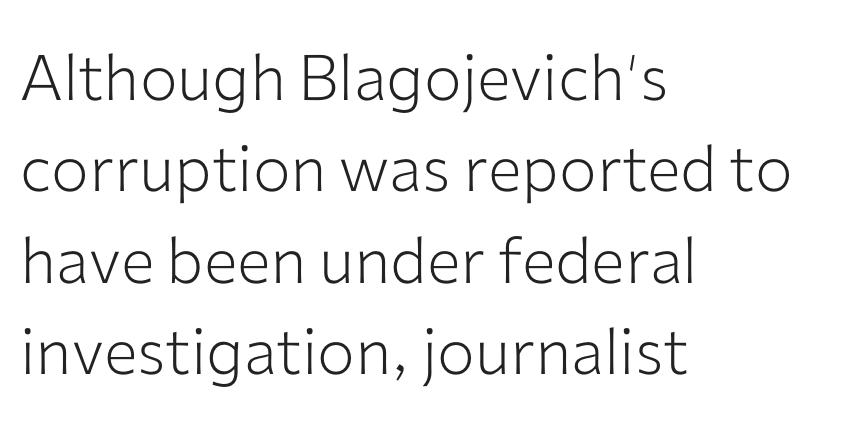
Notice how the passage keeps a crisp vertical edge on the left only. Bare-footed words on every line. Successive baselines arrive at the customary interval. Each letter keeps its own natural width here, so spacing adapts to shape. Here the glyphs are tracked normally, forming tight word shapes.
